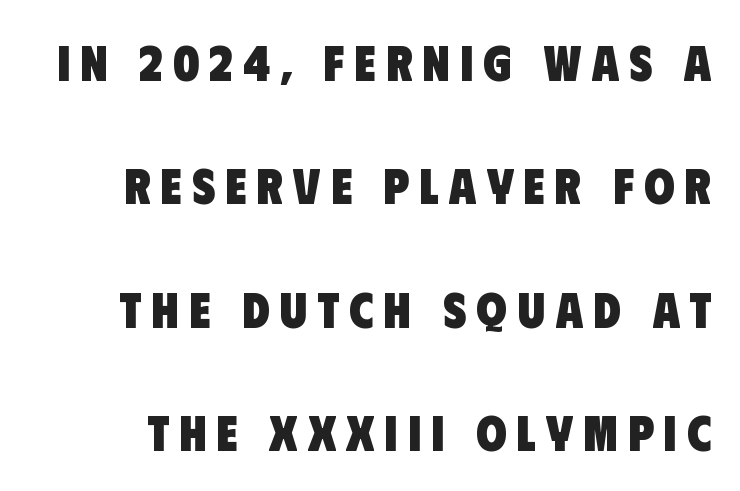
Typographically, this falls in the sans-serif category. Lines of text with bare space underneath. The passage shown stacks its lines with a broad gap. The face used here is proportionally spaced, like ordinary book or web type. Tracking value appears strongly positive — letters spread wide.
